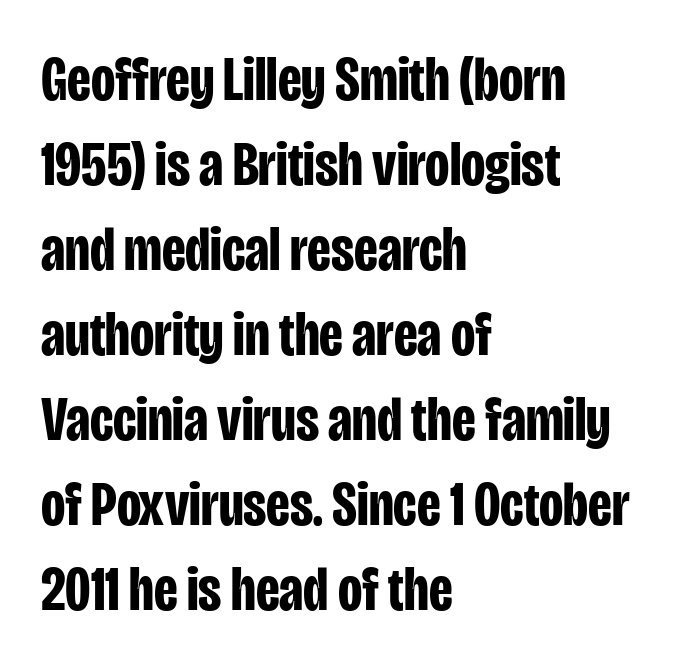
The passage shown stacks its lines at a standard gap. The passage shown has conventional tracking throughout. Is there any slant? The stems are plumb. The foot of each line stays bare and open.
